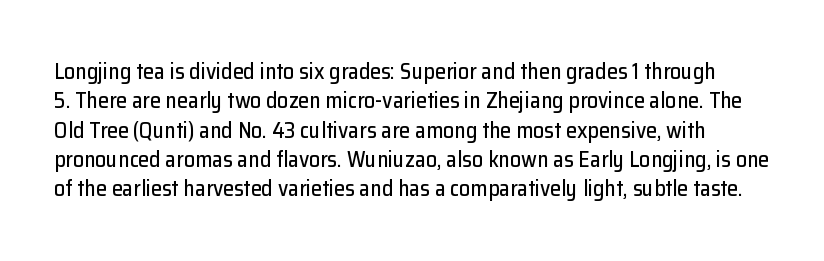
Q: Is the text italic (slanted)? A: No, it is upright.
Q: Is the text underlined? A: No.
Q: Is the spacing between letters normal or unusually wide? A: Normal.
Q: Is the spacing between lines tight, normal or loose? A: Normal.
